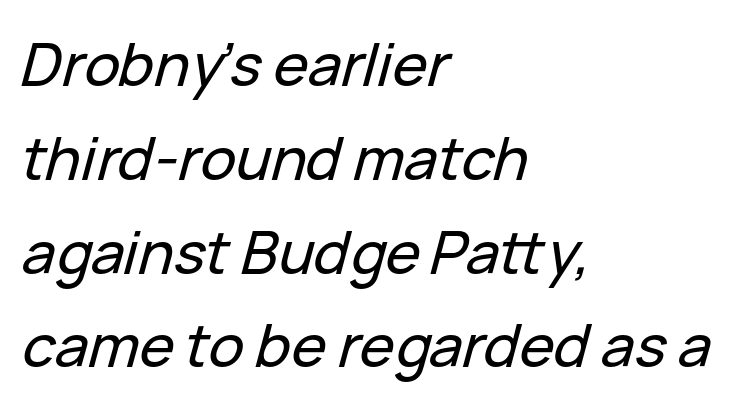
Q: Is the text italic (slanted)? A: Yes, it leans right by about 15 degrees.
Q: Is the text underlined? A: No.
Q: How is the paragraph aligned? A: Left-aligned.
Q: Is the spacing between letters normal or unusually wide? A: Normal.
Q: Is the spacing between lines tight, normal or loose? A: Normal.
Q: Width (condensed, normal, or wide)? A: Normal.
Q: Stroke contrast? A: Low.
Q: x-height? A: Medium.
Q: Monospaced? A: No.
